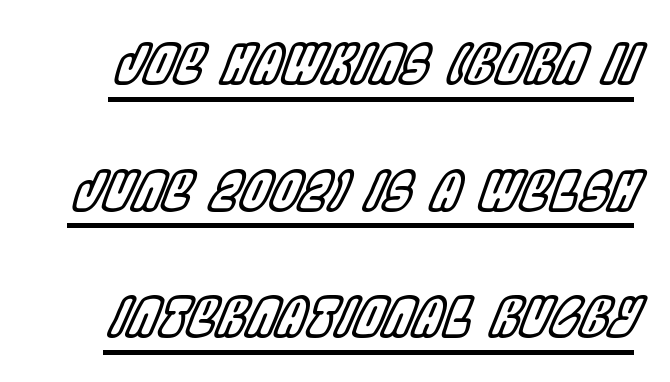
The image shows 53 px condensed type, italic (leaning right); set loose line spacing (2.39x), normal letter spacing, underlined; a large x-height.
